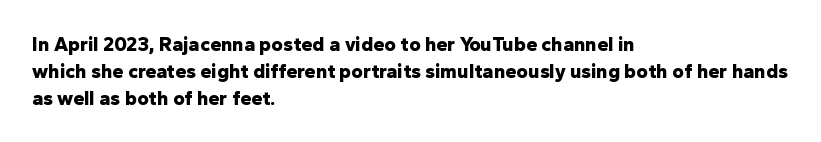
The image shows 20 px bold type, upright; set left-aligned, normal line spacing (1.35x), normal letter spacing, not underlined.
